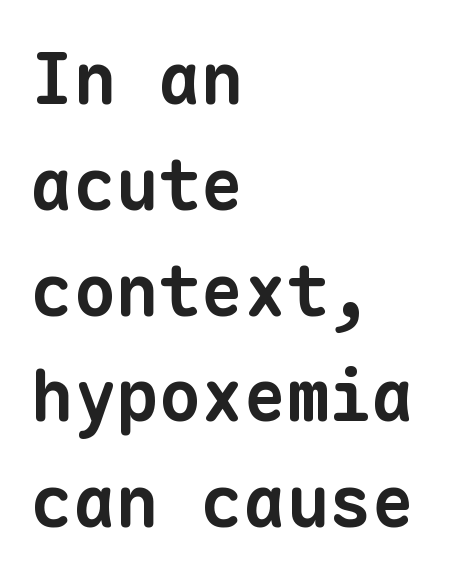
{"serif": "no", "bold": "yes", "weight": "bold", "width": "normal", "stroke_contrast": "low", "x_height": "medium", "monospaced": "yes", "underline": "no", "align": "left", "line_spacing": "normal", "line_spacing_ratio": 1.49, "letter_spacing": "normal", "letter_spacing_em": 0.0, "glyph_px": 71}
